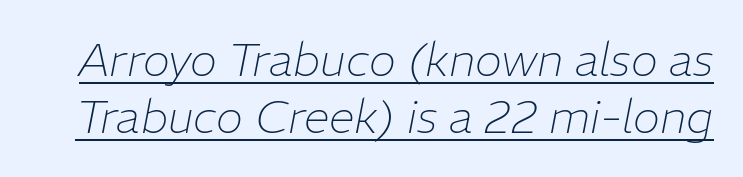
The face used here is proportionally spaced, like ordinary book or web type. Is the stroke heavy? The answer is a plain regular-or-lighter. Is the type slanted? Yes — the strokes lean at a clear angle. A normal amount of white space separates one row of letters from the next. This sample uses plain, unmodified letter spacing.
